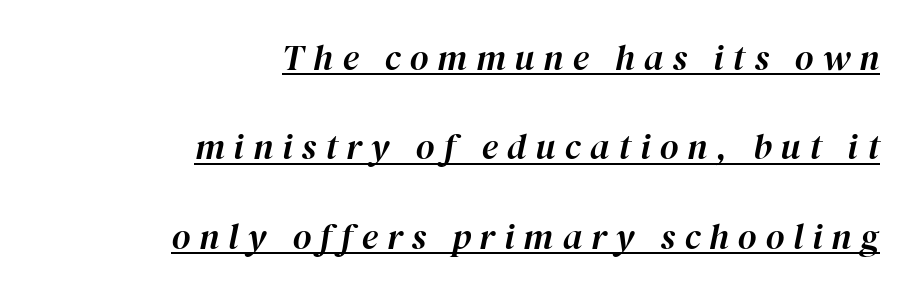
Tall strokes in this sample are angled rather than plumb. Interline gaps are noticeably wide in this sample. Which margin do the lines hug? The right one — the left edge is uneven. The rendered words wear a rule along their underside. In terms of letterspacing, this is a distinctly airy, spread setting. Think of a printed novel: that variable character pitch is what you see here.
